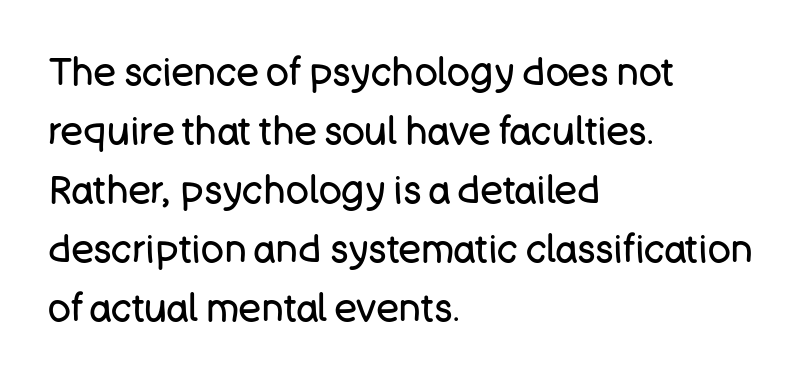
Unbolded letterforms with no extra heft. What stands out about the letter spacing? Nothing — it is the standard amount. The face used here is a sans, in the tradition of grotesques and geometrics. The vertical gap from one line to the next is medium. Plain, unruled lines of type.
